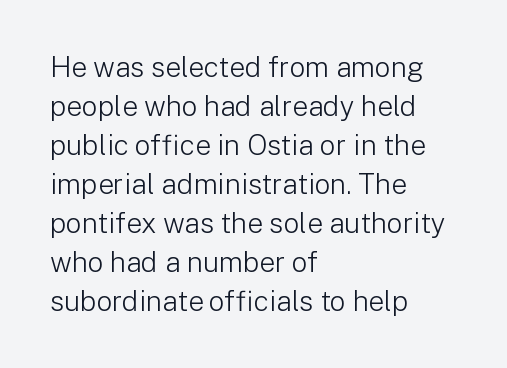
{"serif": "no", "italic": "no", "bold": "no", "weight": "light", "width": "normal", "stroke_contrast": "low", "x_height": "medium", "monospaced": "no", "underline": "no", "align": "left", "line_spacing": "normal", "line_spacing_ratio": 1.39, "letter_spacing": "normal", "letter_spacing_em": 0.0, "glyph_px": 28}
